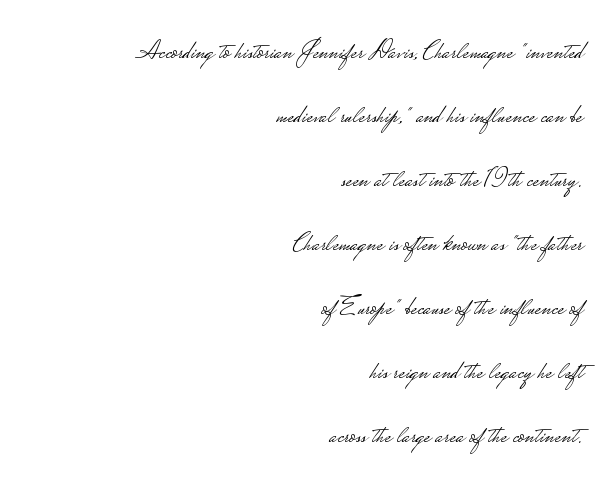
Q: Is the text bold? A: No.
Q: Is the text italic (slanted)? A: Yes.
Q: Is the text underlined? A: No.
Q: How is the paragraph aligned? A: Right-aligned.
Q: Is the spacing between letters normal or unusually wide? A: Normal.
Q: Is the spacing between lines tight, normal or loose? A: Loose.
